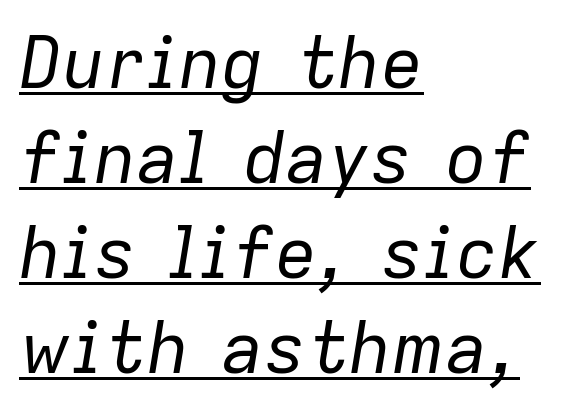
Proportional: the letters do not fall into vertical columns. Words appear dense and cohesive because spacing is normal. Counters stay open thanks to moderate or lighter strokes. Each line of the rendering has a horizontal stroke beneath the glyphs. The leading is moderate, giving the passage an even texture. Leftover space on each line is placed entirely after the last word.
